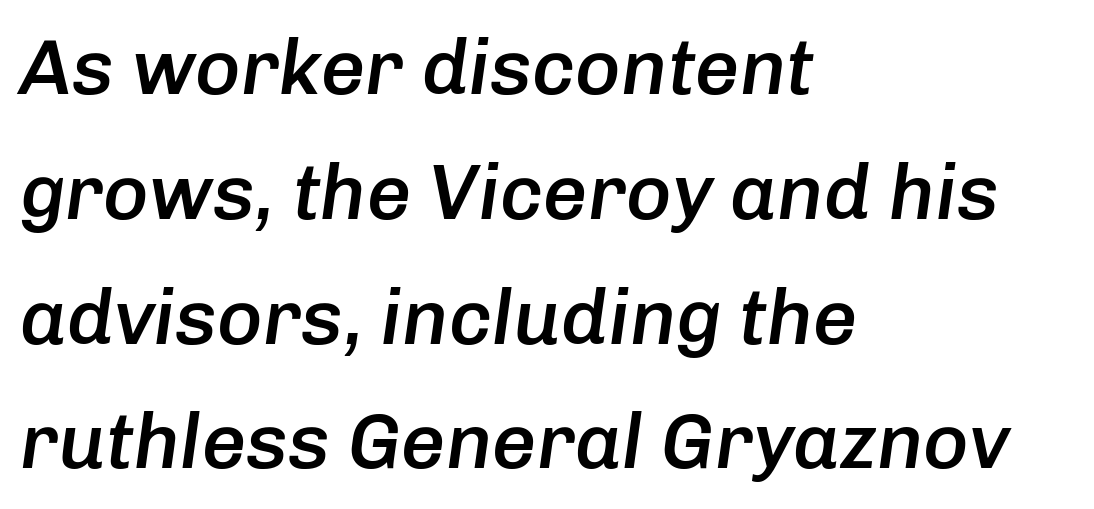
{"italic": "yes", "lean": "right", "slant_degrees": 8, "bold": "semi", "weight": "semibold", "width": "normal", "stroke_contrast": "low", "x_height": "medium", "monospaced": "no", "underline": "no", "align": "left", "line_spacing": "normal", "line_spacing_ratio": 1.6, "letter_spacing": "normal", "letter_spacing_em": 0.0, "glyph_px": 78}
